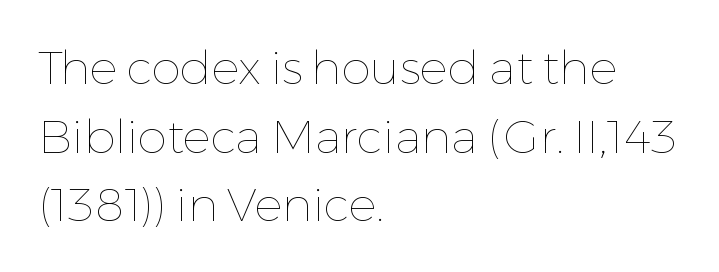
{"italic": "no", "bold": "no", "weight": "thin", "width": "normal", "stroke_contrast": "low", "x_height": "medium", "monospaced": "no", "underline": "no", "align": "left", "line_spacing": "normal", "line_spacing_ratio": 1.46, "letter_spacing": "normal", "letter_spacing_em": 0.0, "glyph_px": 47}
